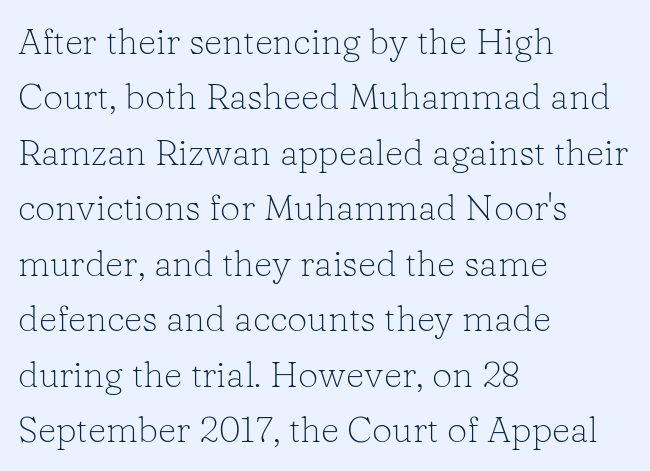
The image shows 36 px light serif type, upright; set left-aligned, normal line spacing (1.54x), normal letter spacing, not underlined; low stroke contrast and a medium x-height.
